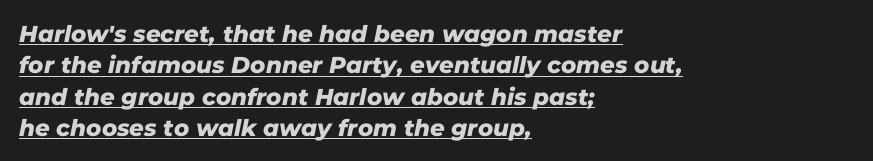
{"underline": "yes", "align": "left", "line_spacing": "normal", "line_spacing_ratio": 1.36, "letter_spacing": "normal", "letter_spacing_em": 0.0, "glyph_px": 23}
